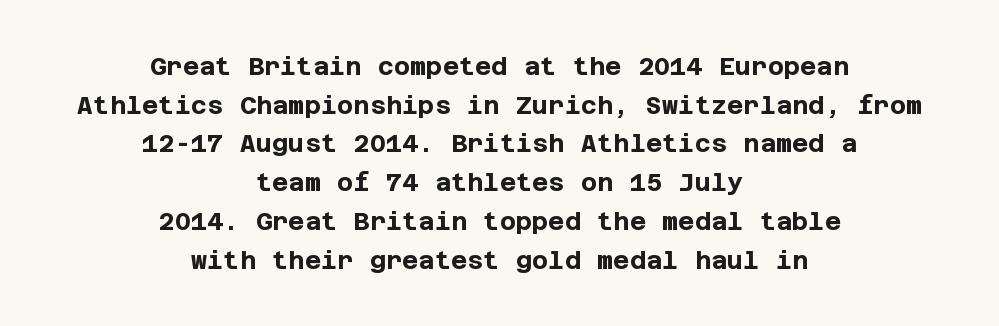
Q: Is the text bold? A: Yes.
Q: Is the text italic (slanted)? A: No, it is upright.
Q: Is the text underlined? A: No.
Q: How is the paragraph aligned? A: Centered.
Q: Is the spacing between letters normal or unusually wide? A: Normal.
Q: Is the spacing between lines tight, normal or loose? A: Normal.
